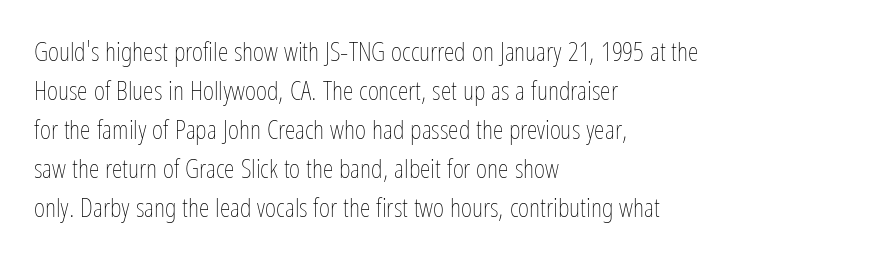
{"italic": "no", "bold": "no", "underline": "no", "align": "left", "line_spacing": "normal", "line_spacing_ratio": 1.44, "letter_spacing": "normal", "letter_spacing_em": 0.0, "glyph_px": 27}
